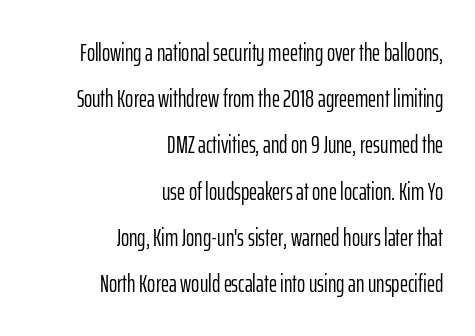
{"italic": "no", "bold": "no", "underline": "no", "align": "right", "line_spacing_ratio": 1.85, "letter_spacing": "normal", "letter_spacing_em": 0.0, "glyph_px": 25}
